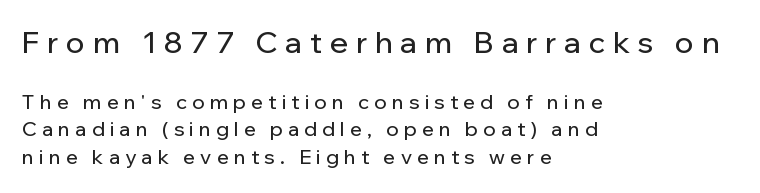
{"serif": "no", "italic": "no", "width": "normal", "stroke_contrast": "low", "x_height": "medium", "monospaced": "no", "underline": "no", "align": "left", "line_spacing": "normal", "line_spacing_ratio": 1.39, "letter_spacing": "wide", "letter_spacing_em": 0.26, "larger_block": "first", "size_ratio": 1.5, "glyph_px": 30}
